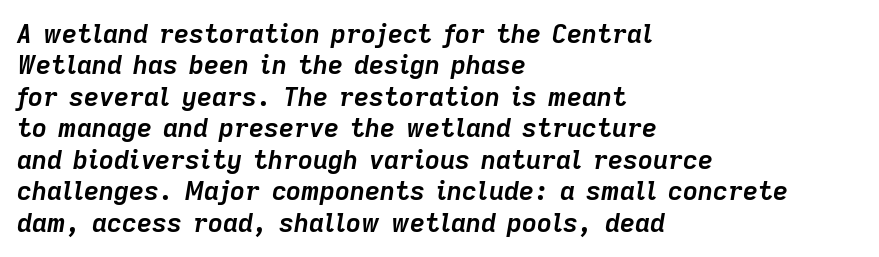
The image shows 26 px bold type, italic (leaning right); set left-aligned, line spacing 1.21x, normal letter spacing, not underlined.
